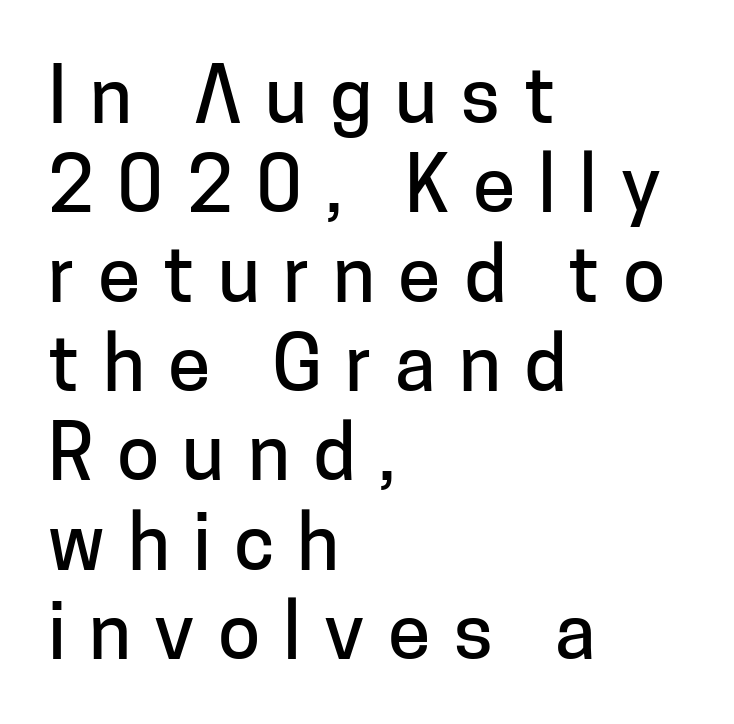
Q: Is the text italic (slanted)? A: No, it is upright.
Q: Is the typeface a serif or a sans-serif typeface? A: Sans-serif.
Q: Is the text underlined? A: No.
Q: How is the paragraph aligned? A: Left-aligned.
Q: Is the spacing between letters normal or unusually wide? A: Unusually wide.
Q: Width (condensed, normal, or wide)? A: Normal.
Q: Stroke contrast? A: Low.
Q: x-height? A: Medium.
Q: Monospaced? A: No.
